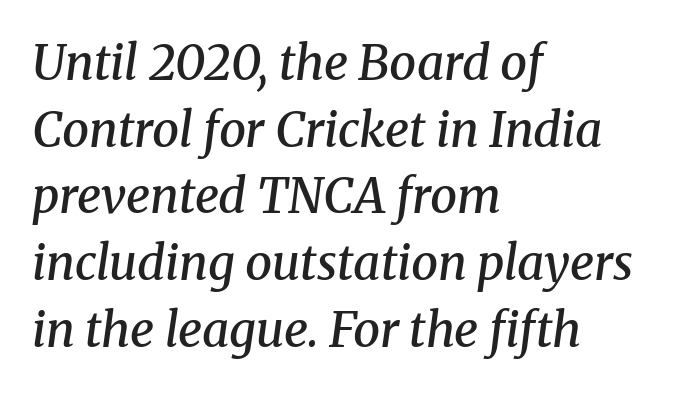
The zone under the glyphs is completely vacant. Type style note: has serifs. Rendered with sloped, italic letterforms. The lines in this sample share a left origin and differ only in where they stop. The gaps between neighbouring characters are ordinary and unremarkable. Think of a printed novel: that variable character pitch is what you see here.
